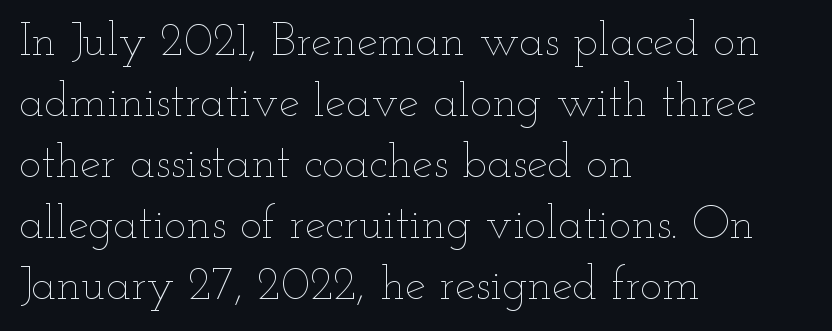
The image shows 47 px thin, wide type, upright; set left-aligned, normal line spacing (1.3x), normal letter spacing, not underlined; low stroke contrast and a small x-height.
